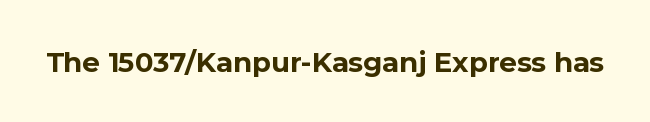
The image shows 30 px bold sans-serif type, upright; set normal letter spacing, not underlined; a medium x-height.
